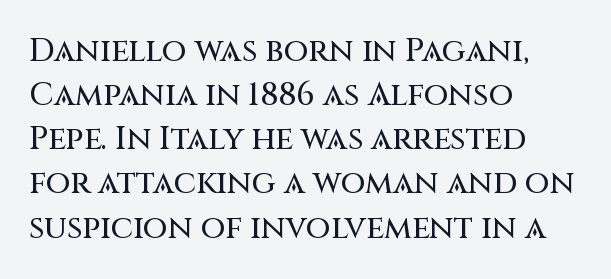
The image shows 32 px sans-serif type, upright; set left-aligned, normal line spacing (1.38x), normal letter spacing, not underlined; medium stroke contrast and a large x-height.
